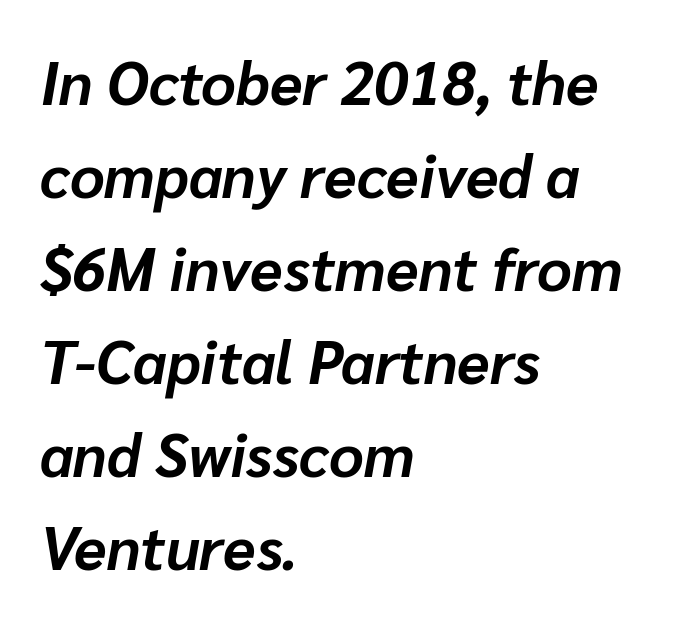
Spacing verdict: proportional, widths tailored to each character. Plain, unruled lines of type. In terms of posture, this sample is oblique. Interline gaps are of average width in this sample. You could call the tracking neutral — neither tight nor loose. The paragraph has a hard left edge and a soft right edge.
